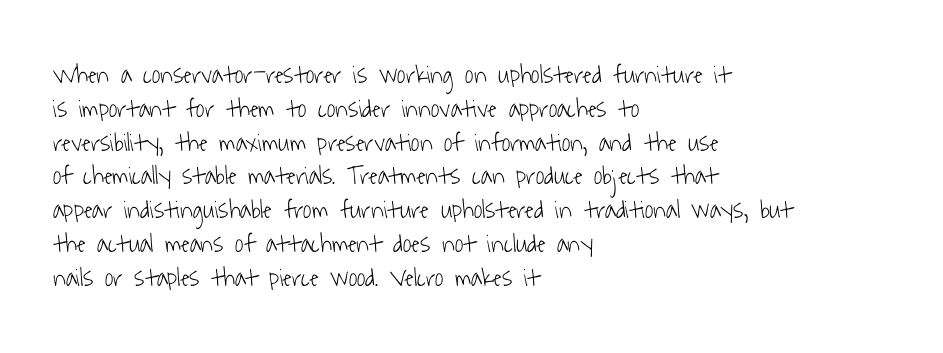
The image shows 26 px text type; set left-aligned, normal line spacing (1.3x), normal letter spacing, not underlined.
